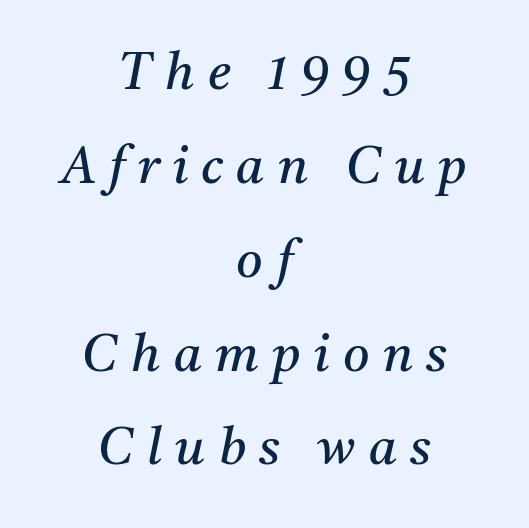
Q: Is the text bold? A: No.
Q: Is the text italic (slanted)? A: Yes, it leans right by about 11 degrees.
Q: Is the typeface a serif or a sans-serif typeface? A: Serif.
Q: Is the text underlined? A: No.
Q: How is the paragraph aligned? A: Centered.
Q: Is the spacing between letters normal or unusually wide? A: Unusually wide.
Q: Width (condensed, normal, or wide)? A: Normal.
Q: Stroke contrast? A: Medium.
Q: x-height? A: Medium.
Q: Monospaced? A: No.
